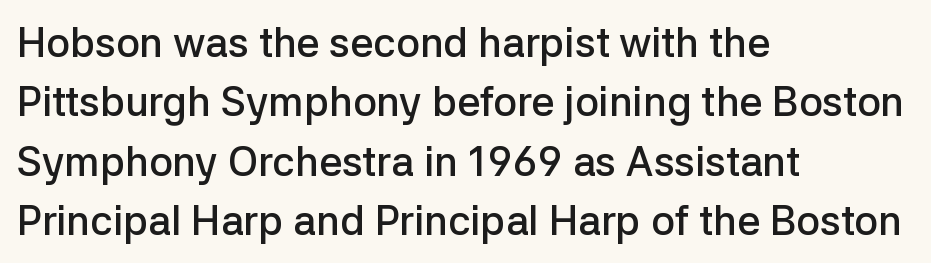
The image shows 41 px semibold sans-serif type, upright; set left-aligned, normal line spacing (1.45x), normal letter spacing, not underlined; low stroke contrast and a medium x-height.
